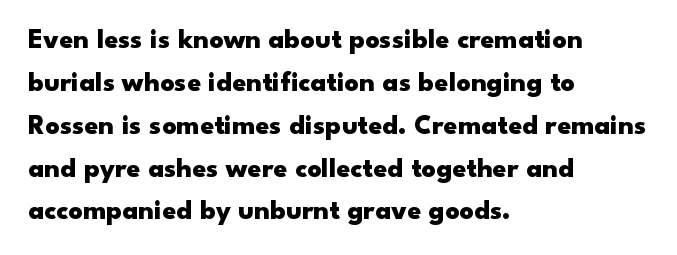
{"serif": "no", "italic": "no", "bold": "yes", "weight": "heavy", "width": "wide", "stroke_contrast": "low", "x_height": "small", "monospaced": "no", "underline": "no", "align": "left", "line_spacing": "normal", "line_spacing_ratio": 1.53, "letter_spacing": "normal", "letter_spacing_em": 0.0, "glyph_px": 28}
